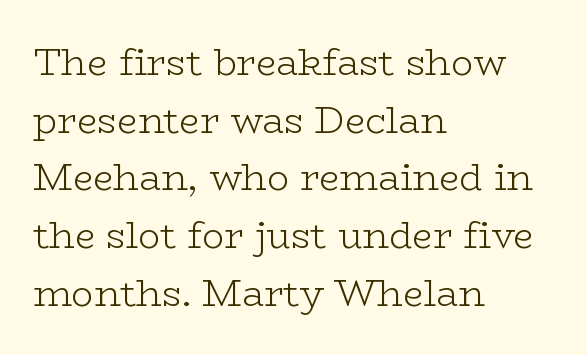
You could not count columns in this text — the font is proportionally spaced. Serifs: yes, visible at the terminals of the letterforms. A classic flush-left, rag-right setting is used for this passage. Standard letterfit; no display-style spreading of the glyphs. Honestly, the row spacing looks completely unremarkable.
